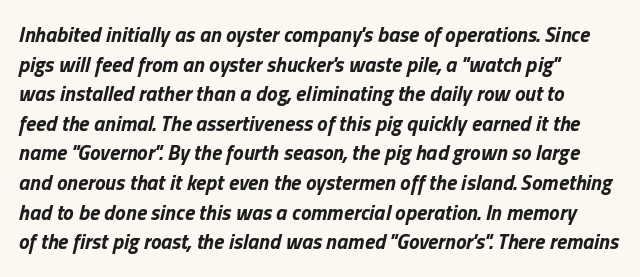
Q: Is the text bold? A: Yes.
Q: Is the text italic (slanted)? A: Yes, it leans right by about 13 degrees.
Q: Is the text underlined? A: No.
Q: How is the paragraph aligned? A: Left-aligned.
Q: Is the spacing between letters normal or unusually wide? A: Normal.
Q: Is the spacing between lines tight, normal or loose? A: Normal.
